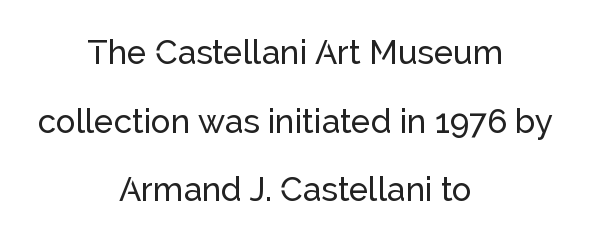
Q: Is the text italic (slanted)? A: No, it is upright.
Q: Is the typeface a serif or a sans-serif typeface? A: Sans-serif.
Q: Is the text underlined? A: No.
Q: How is the paragraph aligned? A: Centered.
Q: Is the spacing between letters normal or unusually wide? A: Normal.
Q: Is the spacing between lines tight, normal or loose? A: Loose.
Q: Width (condensed, normal, or wide)? A: Normal.
Q: Stroke contrast? A: Low.
Q: x-height? A: Medium.
Q: Monospaced? A: No.
